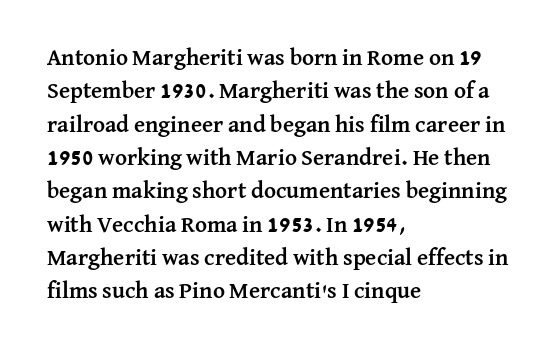
The image shows 23 px bold type, upright; set left-aligned, normal line spacing (1.45x), normal letter spacing, not underlined.
